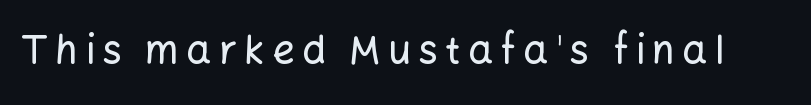
The image shows 39 px sans-serif type, upright; set not underlined; low stroke contrast and a medium x-height.
